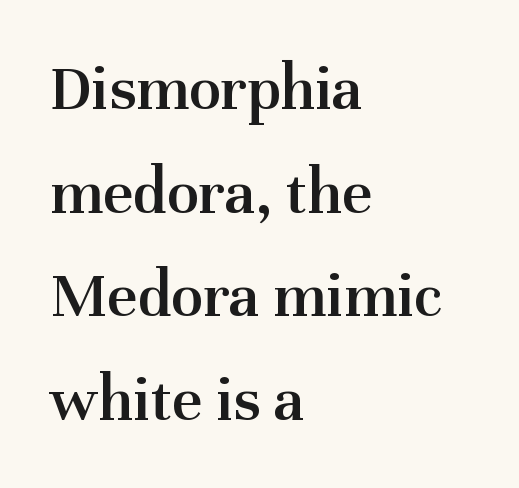
Q: Is the text bold? A: Semi-bold.
Q: Is the text italic (slanted)? A: No, it is upright.
Q: Is the typeface a serif or a sans-serif typeface? A: Serif.
Q: Is the text underlined? A: No.
Q: How is the paragraph aligned? A: Left-aligned.
Q: Is the spacing between letters normal or unusually wide? A: Normal.
Q: Is the spacing between lines tight, normal or loose? A: Normal.
Q: Width (condensed, normal, or wide)? A: Normal.
Q: Stroke contrast? A: Medium.
Q: x-height? A: Medium.
Q: Monospaced? A: No.
